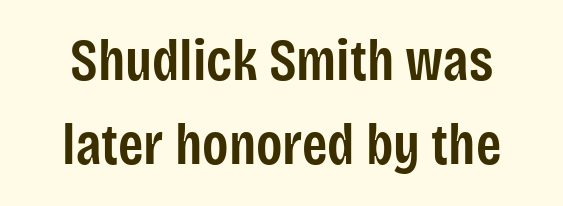
Compared with typical body copy, the letter spacing here is the same. Designer's note — italics off, roman on. Successive baselines arrive at the customary interval. Stroke terminals: plain, sans-serif. A bit beefed up — I'd call it semibold rather than bold. The area under the type is left untouched.
